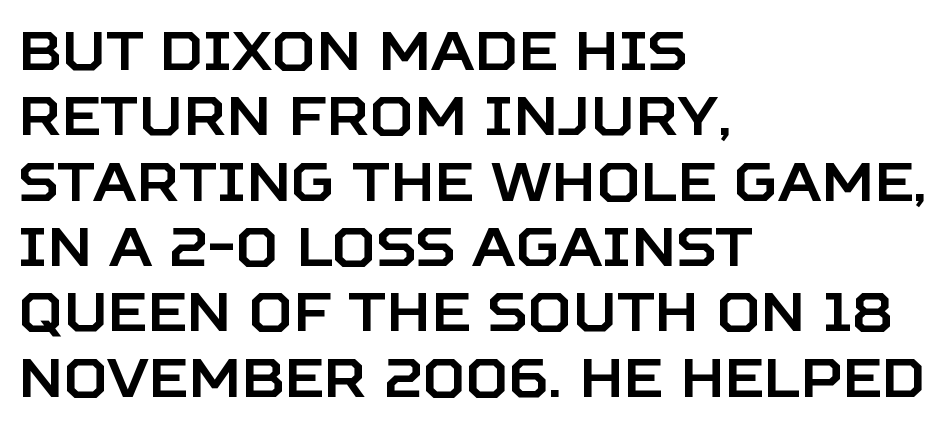
{"serif": "no", "italic": "no", "width": "normal", "stroke_contrast": "low", "x_height": "large", "monospaced": "no", "underline": "no", "align": "left", "line_spacing_ratio": 1.21, "letter_spacing": "normal", "letter_spacing_em": 0.0, "glyph_px": 54}
